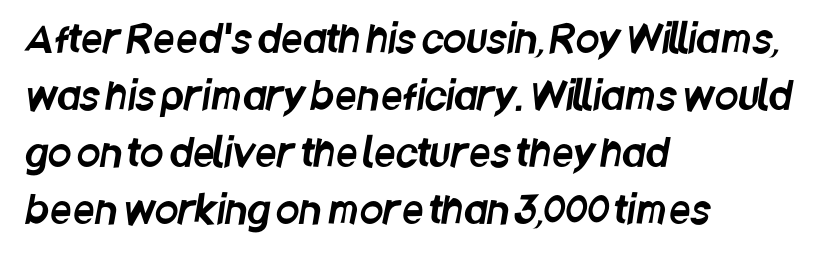
{"serif": "no", "width": "condensed", "stroke_contrast": "low", "x_height": "large", "monospaced": "no", "underline": "no", "align": "left", "line_spacing": "normal", "line_spacing_ratio": 1.5, "letter_spacing": "normal", "letter_spacing_em": 0.0, "glyph_px": 38}
